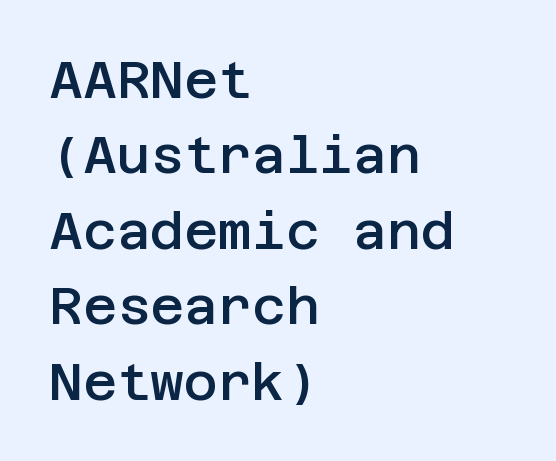
The image shows 52 px semibold sans-serif type, upright; set left-aligned, normal line spacing (1.45x), normal letter spacing, not underlined; low stroke contrast and a large x-height.
